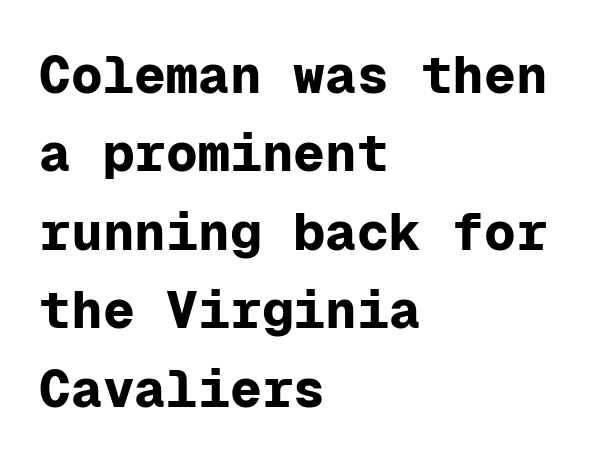
Q: Is the text bold? A: Yes.
Q: Is the text italic (slanted)? A: No, it is upright.
Q: Is the typeface a serif or a sans-serif typeface? A: Sans-serif.
Q: Is the text underlined? A: No.
Q: How is the paragraph aligned? A: Left-aligned.
Q: Is the spacing between letters normal or unusually wide? A: Normal.
Q: Is the spacing between lines tight, normal or loose? A: Normal.
Q: Width (condensed, normal, or wide)? A: Normal.
Q: Stroke contrast? A: Low.
Q: x-height? A: Medium.
Q: Monospaced? A: Yes.
